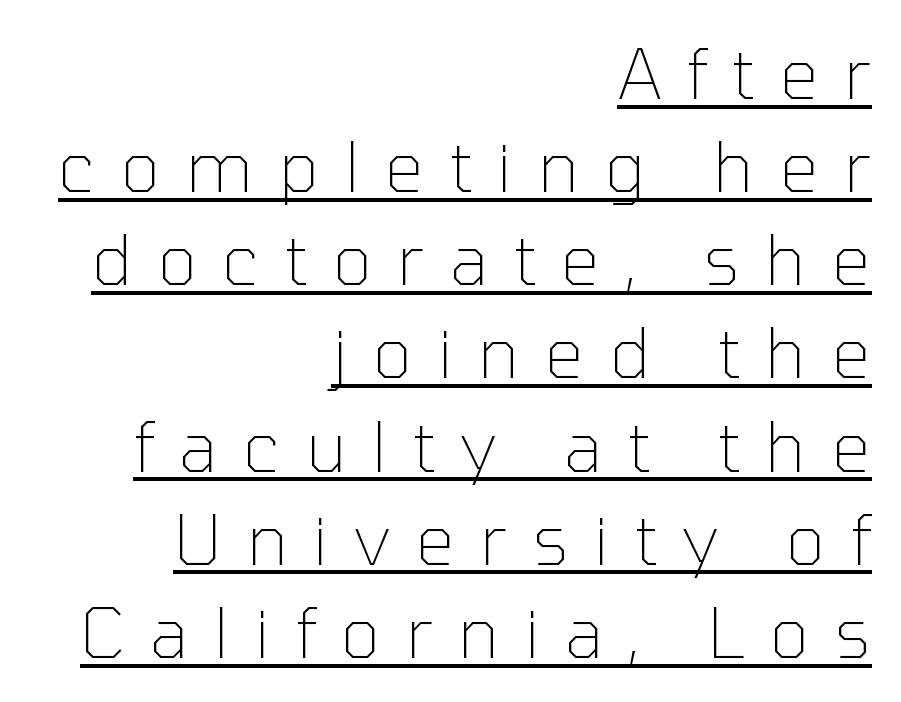
Q: Is the text bold? A: No.
Q: Is the text italic (slanted)? A: No, it is upright.
Q: Is the typeface a serif or a sans-serif typeface? A: Sans-serif.
Q: Is the text underlined? A: Yes.
Q: How is the paragraph aligned? A: Right-aligned.
Q: Is the spacing between letters normal or unusually wide? A: Unusually wide.
Q: Is the spacing between lines tight, normal or loose? A: Normal.
Q: Width (condensed, normal, or wide)? A: Normal.
Q: Stroke contrast? A: Low.
Q: x-height? A: Medium.
Q: Monospaced? A: No.
